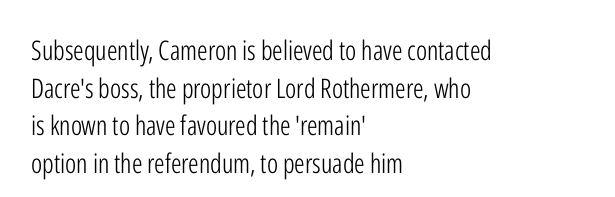
Notice how the stems are strictly vertical — no italics here. A bare baseline throughout the passage. Inter-character spacing is left at the font's built-in metrics. Vertical spacing — default. The ragged edge is on the right, which tells us the setting is flush left. The font sits on the lighter half of the weight spectrum, regular included.
